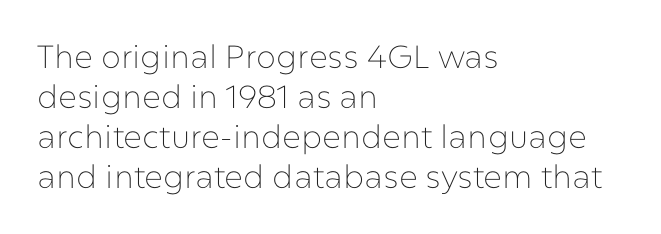
The image shows 32 px thin sans-serif type, upright; set left-aligned, normal line spacing (1.25x), normal letter spacing, not underlined; low stroke contrast and a medium x-height.
